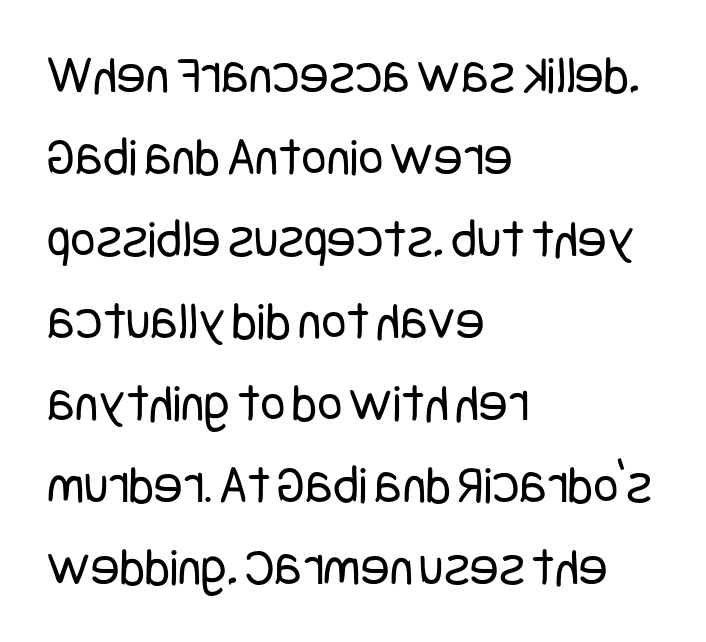
There is no visible air inserted between adjacent glyphs. The rendering anchors every line to the left-hand side. The text was rendered using a sans face with plain stroke endings. Weight: not bold — regular or lighter. Posture: upright roman. The words here are not underlined.
